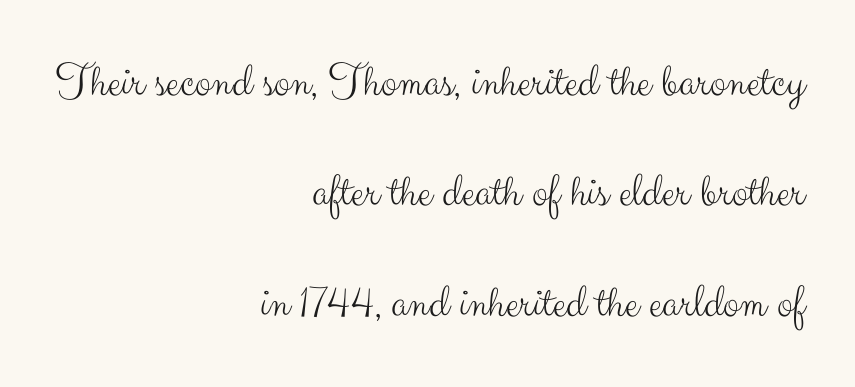
Q: Is the text bold? A: No.
Q: Is the text italic (slanted)? A: Yes.
Q: Is the typeface a serif or a sans-serif typeface? A: Sans-serif.
Q: Is the text underlined? A: No.
Q: How is the paragraph aligned? A: Right-aligned.
Q: Is the spacing between letters normal or unusually wide? A: Normal.
Q: Is the spacing between lines tight, normal or loose? A: Loose.
Q: Width (condensed, normal, or wide)? A: Normal.
Q: Stroke contrast? A: Medium.
Q: x-height? A: Small.
Q: Monospaced? A: No.
